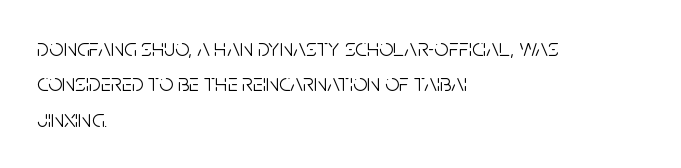
Q: Is the text bold? A: No.
Q: Is the text italic (slanted)? A: No, it is upright.
Q: Is the text underlined? A: No.
Q: How is the paragraph aligned? A: Left-aligned.
Q: Is the spacing between letters normal or unusually wide? A: Normal.
Q: Is the spacing between lines tight, normal or loose? A: Normal.
